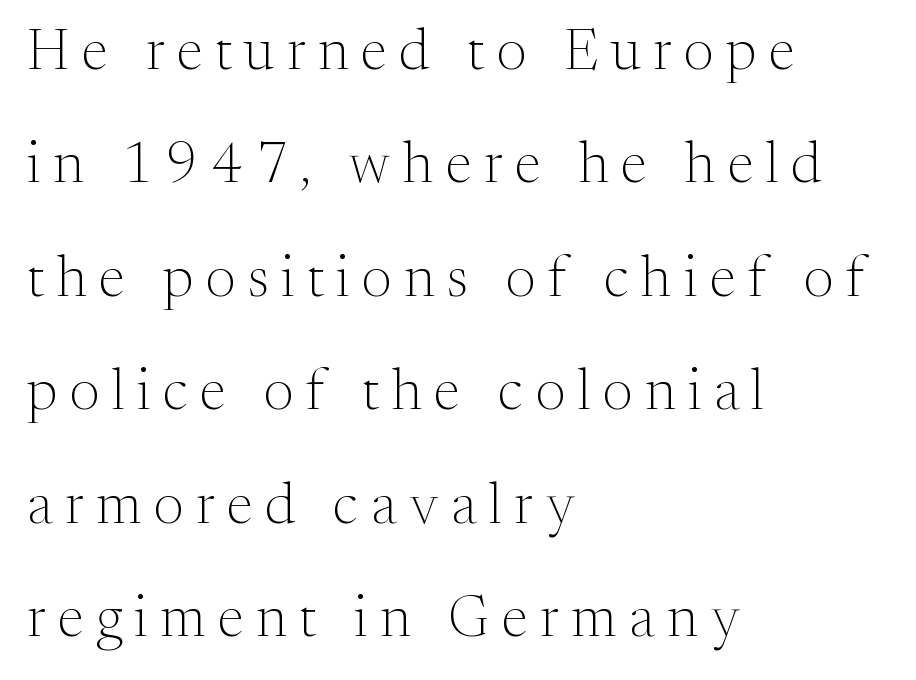
The lines in this sample share a left origin and differ only in where they stop. Leading is clearly above the norm, producing a sparse column. A typesetter would call this proportional, since set widths differ per character. The gap between lines stays unmarked. The horizontal fit of the characters is loose and conspicuously gappy. Is this a sans? No — the strokes have serifs.
